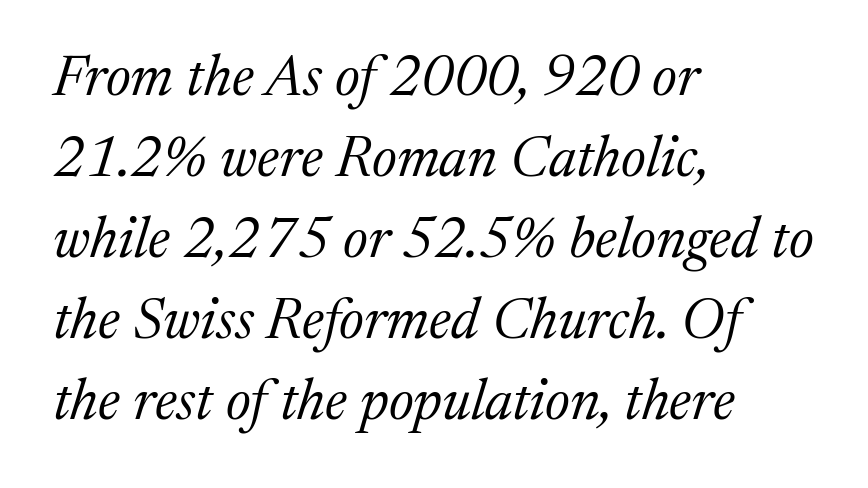
The image shows 57 px regular-weight serif type, italic (leaning right); set left-aligned, normal line spacing (1.42x), normal letter spacing, not underlined; medium stroke contrast and a medium x-height.
